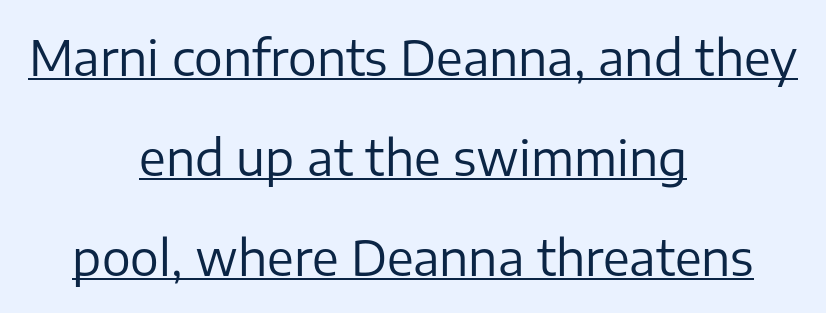
Q: Is the text bold? A: No.
Q: Is the text italic (slanted)? A: No, it is upright.
Q: Is the typeface a serif or a sans-serif typeface? A: Sans-serif.
Q: Is the text underlined? A: Yes.
Q: How is the paragraph aligned? A: Centered.
Q: Is the spacing between letters normal or unusually wide? A: Normal.
Q: Is the spacing between lines tight, normal or loose? A: Loose.
Q: Width (condensed, normal, or wide)? A: Normal.
Q: Stroke contrast? A: Low.
Q: x-height? A: Medium.
Q: Monospaced? A: No.
